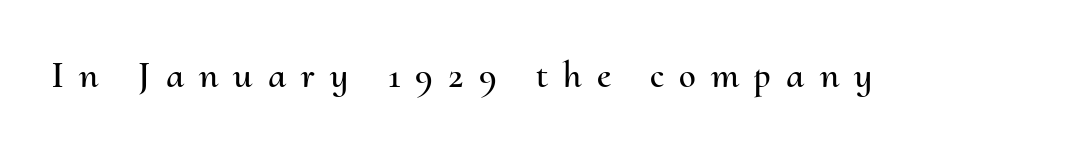
{"italic": "no", "width": "normal", "stroke_contrast": "medium", "x_height": "small", "monospaced": "no", "underline": "no", "letter_spacing": "wide", "letter_spacing_em": 0.4, "glyph_px": 38}
